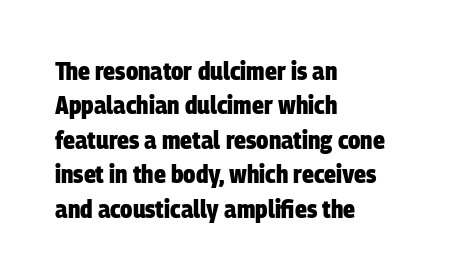
Q: Is the text bold? A: Yes.
Q: Is the text underlined? A: No.
Q: How is the paragraph aligned? A: Left-aligned.
Q: Is the spacing between letters normal or unusually wide? A: Normal.
Q: Is the spacing between lines tight, normal or loose? A: Normal.
